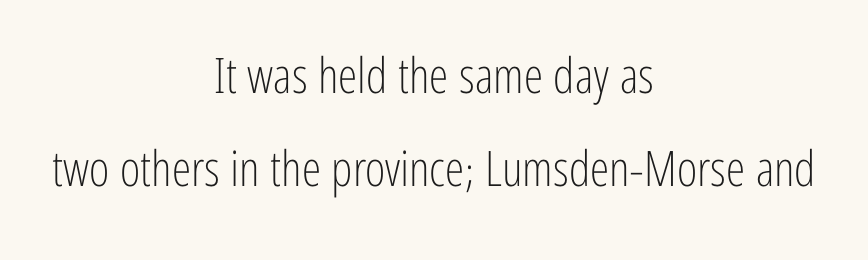
Q: Is the text bold? A: No.
Q: Is the text italic (slanted)? A: No, it is upright.
Q: Is the typeface a serif or a sans-serif typeface? A: Sans-serif.
Q: Is the text underlined? A: No.
Q: How is the paragraph aligned? A: Centered.
Q: Is the spacing between letters normal or unusually wide? A: Normal.
Q: Width (condensed, normal, or wide)? A: Condensed.
Q: Stroke contrast? A: Low.
Q: x-height? A: Medium.
Q: Monospaced? A: No.
